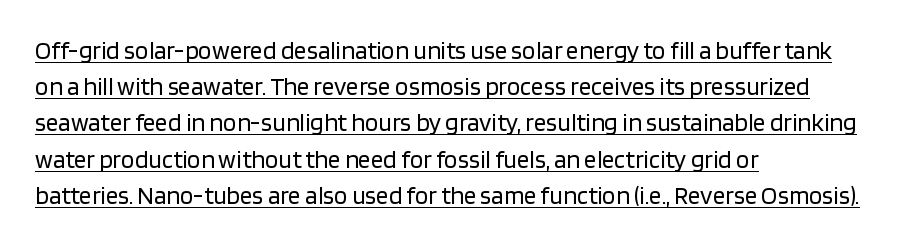
The image shows 25 px text type, upright; set left-aligned, normal line spacing (1.45x), normal letter spacing, underlined.
